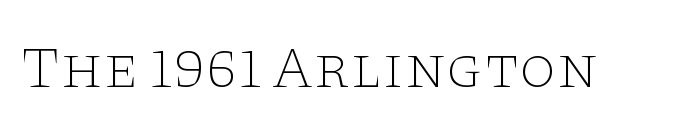
Q: Is the text bold? A: No.
Q: Is the text italic (slanted)? A: No, it is upright.
Q: Is the typeface a serif or a sans-serif typeface? A: Serif.
Q: Is the text underlined? A: No.
Q: Is the spacing between letters normal or unusually wide? A: Normal.
Q: Width (condensed, normal, or wide)? A: Wide.
Q: Stroke contrast? A: Low.
Q: x-height? A: Large.
Q: Monospaced? A: No.
